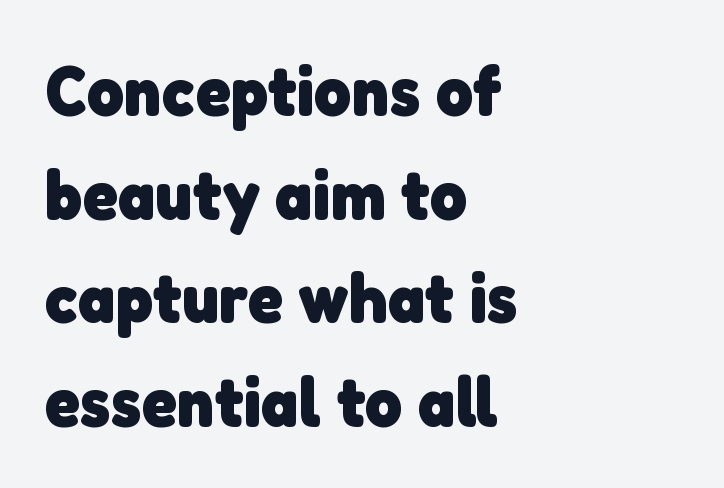
Q: Is the text bold? A: Yes.
Q: Is the typeface a serif or a sans-serif typeface? A: Sans-serif.
Q: Is the text underlined? A: No.
Q: How is the paragraph aligned? A: Left-aligned.
Q: Is the spacing between letters normal or unusually wide? A: Normal.
Q: Is the spacing between lines tight, normal or loose? A: Normal.
Q: Width (condensed, normal, or wide)? A: Normal.
Q: Stroke contrast? A: Low.
Q: x-height? A: Medium.
Q: Monospaced? A: No.
